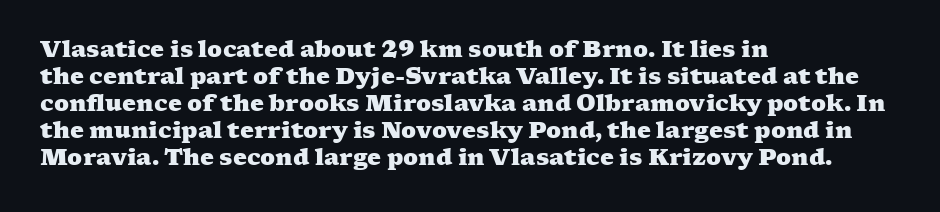
The image shows 22 px bold type; set left-aligned, line spacing 1.23x, normal letter spacing, not underlined.
